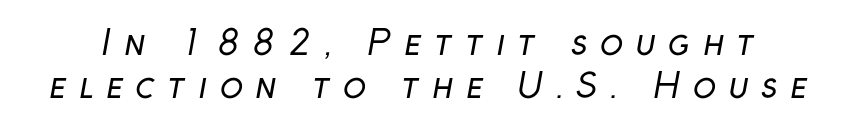
{"serif": "no", "bold": "no", "weight": "regular", "width": "normal", "stroke_contrast": "low", "x_height": "medium", "monospaced": "no", "underline": "no", "line_spacing": "normal", "line_spacing_ratio": 1.27, "letter_spacing": "wide", "letter_spacing_em": 0.37, "glyph_px": 34}
